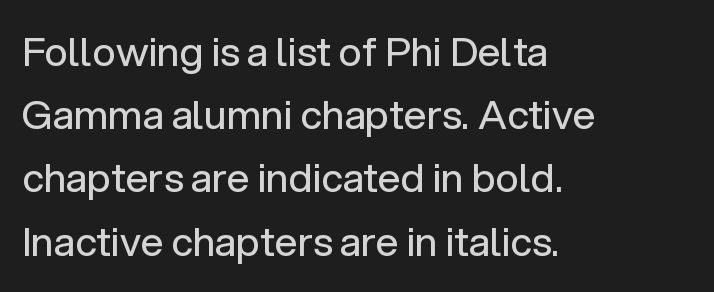
Q: Is the text bold? A: No.
Q: Is the text italic (slanted)? A: No, it is upright.
Q: Is the typeface a serif or a sans-serif typeface? A: Sans-serif.
Q: Is the text underlined? A: No.
Q: How is the paragraph aligned? A: Left-aligned.
Q: Is the spacing between letters normal or unusually wide? A: Normal.
Q: Is the spacing between lines tight, normal or loose? A: Normal.
Q: Width (condensed, normal, or wide)? A: Normal.
Q: Stroke contrast? A: Low.
Q: x-height? A: Medium.
Q: Monospaced? A: No.
